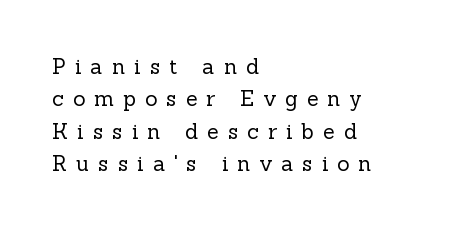
Each word looks stretched out because of the extra space between its letters. Horizontal bands of white between lines are of average thickness. Line starts are locked; line ends wander. The area under the type is left untouched.
